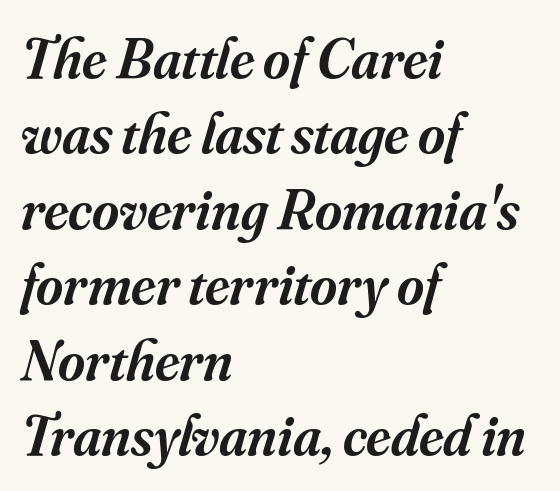
{"serif": "yes", "italic": "yes", "lean": "right", "slant_degrees": 16, "bold": "semi", "weight": "semibold", "width": "normal", "stroke_contrast": "medium", "x_height": "small", "monospaced": "no", "underline": "no", "align": "left", "line_spacing": "normal", "line_spacing_ratio": 1.3, "letter_spacing": "normal", "letter_spacing_em": 0.0, "glyph_px": 58}
